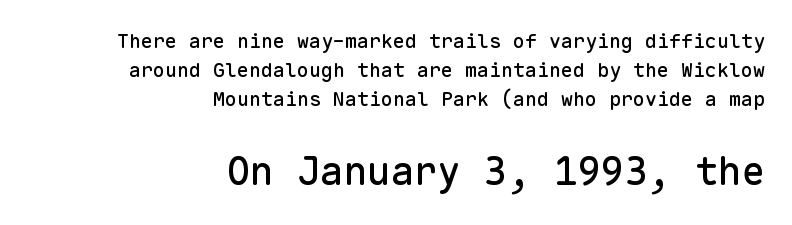
Q: Is the text italic (slanted)? A: No, it is upright.
Q: Is the typeface a serif or a sans-serif typeface? A: Sans-serif.
Q: Is the text underlined? A: No.
Q: How is the paragraph aligned? A: Right-aligned.
Q: Is the spacing between letters normal or unusually wide? A: Normal.
Q: Is the spacing between lines tight, normal or loose? A: Normal.
Q: Which block of text is set in a larger size, the first (top) or the second (bottom)? A: The second (bottom) one.
Q: Width (condensed, normal, or wide)? A: Normal.
Q: Stroke contrast? A: Low.
Q: x-height? A: Medium.
Q: Monospaced? A: Yes.
